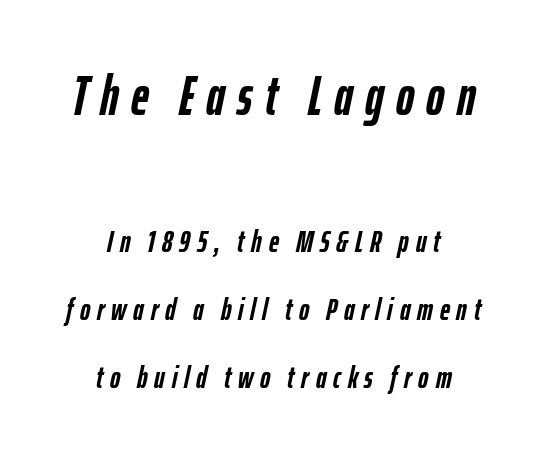
{"italic": "yes", "lean": "right", "slant_degrees": 12, "bold": "yes", "weight": "semibold", "width": "condensed", "stroke_contrast": "low", "x_height": "medium", "monospaced": "no", "underline": "no", "align": "center", "line_spacing": "loose", "line_spacing_ratio": 2.19, "letter_spacing": "wide", "letter_spacing_em": 0.22, "larger_block": "first", "size_ratio": 1.77, "glyph_px": 55}
